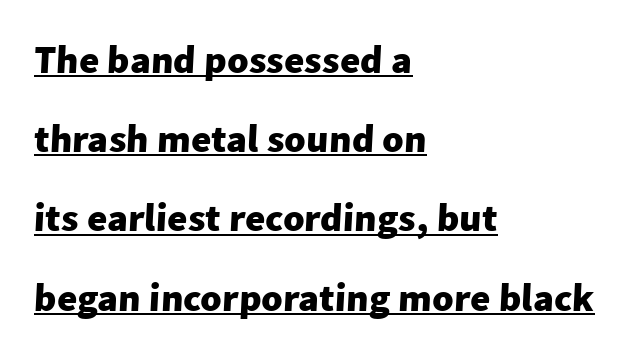
{"serif": "no", "bold": "yes", "weight": "heavy", "width": "normal", "stroke_contrast": "low", "x_height": "medium", "monospaced": "no", "underline": "yes", "align": "left", "line_spacing": "loose", "line_spacing_ratio": 2.03, "letter_spacing": "normal", "letter_spacing_em": 0.0, "glyph_px": 39}
